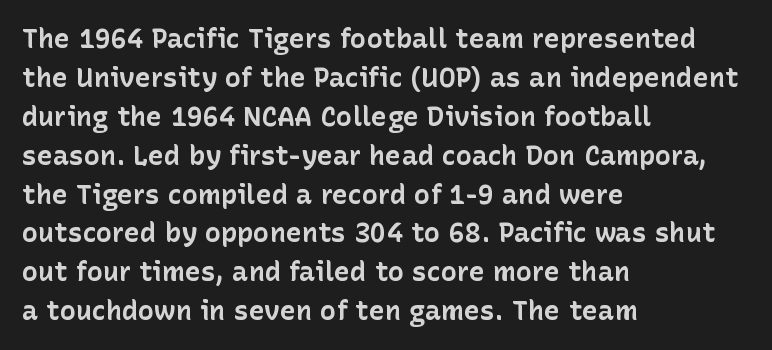
{"italic": "no", "bold": "yes", "underline": "no", "align": "left", "line_spacing": "normal", "line_spacing_ratio": 1.44, "letter_spacing": "normal", "letter_spacing_em": 0.0, "glyph_px": 27}
